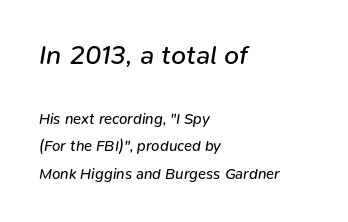
Clear beneath every line of the passage. Typeset ragged right — the left edge is the straight one. The glyphs look as if they've been sheared to an angle. The composition opens big and finishes small. Compared with a typical body face, this is equally light or lighter still.
